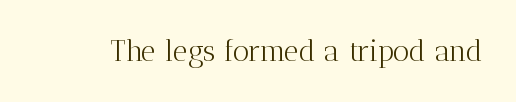
The image shows 29 px light serif type, upright; set normal letter spacing, not underlined; medium stroke contrast and a medium x-height.
